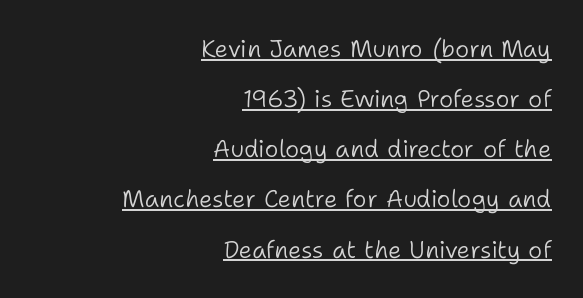
Q: Is the text bold? A: No.
Q: Is the text italic (slanted)? A: No, it is upright.
Q: Is the text underlined? A: Yes.
Q: How is the paragraph aligned? A: Right-aligned.
Q: Is the spacing between letters normal or unusually wide? A: Normal.
Q: Is the spacing between lines tight, normal or loose? A: Loose.
